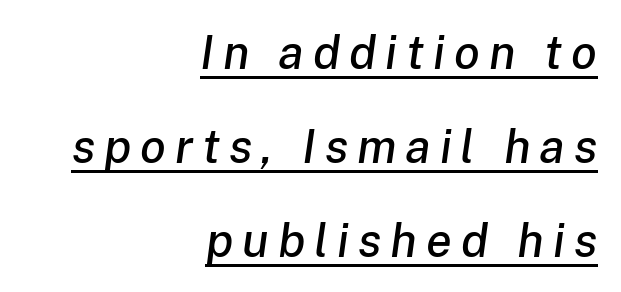
Vertical spacing — loose. The sample's only ornament is a line tracing under the words. The typesetter chose a ragged-left arrangement here. Rendered with sloped, italic letterforms.
